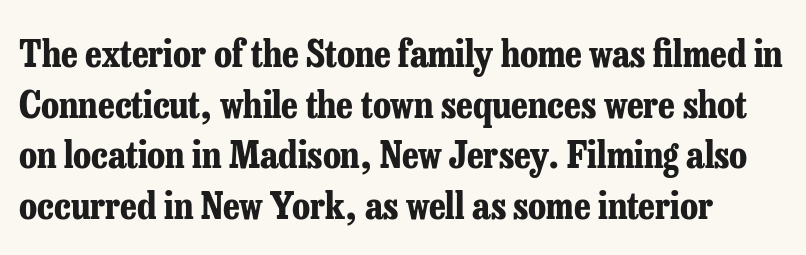
Q: Is the text bold? A: Yes.
Q: Is the text italic (slanted)? A: No, it is upright.
Q: Is the typeface a serif or a sans-serif typeface? A: Serif.
Q: Is the text underlined? A: No.
Q: Is the spacing between letters normal or unusually wide? A: Normal.
Q: Is the spacing between lines tight, normal or loose? A: Normal.
Q: Width (condensed, normal, or wide)? A: Condensed.
Q: Stroke contrast? A: Low.
Q: x-height? A: Medium.
Q: Monospaced? A: No.
